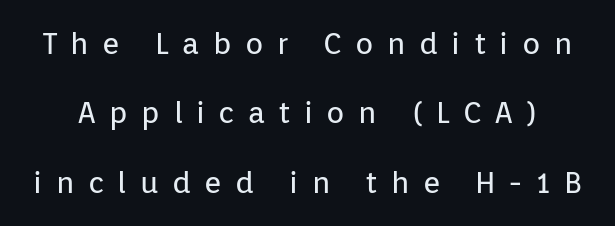
The image shows 30 px regular-weight sans-serif type, upright; set loose line spacing (2.31x), unusually wide letter spacing (+0.45 em), not underlined; low stroke contrast and a medium x-height.
